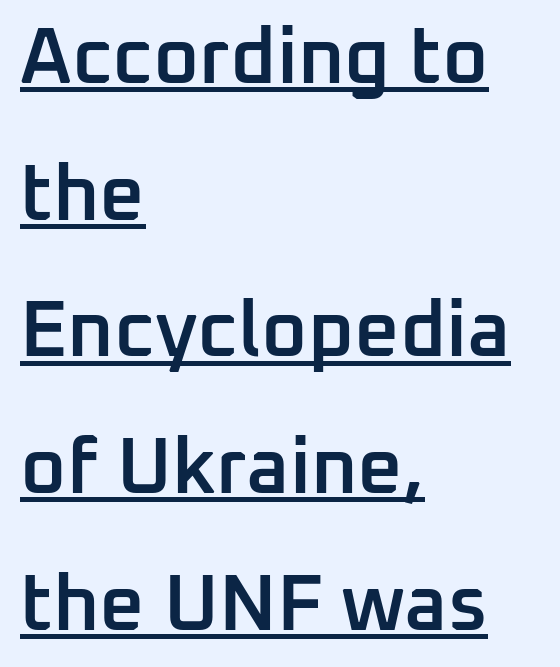
{"serif": "no", "italic": "no", "bold": "semi", "weight": "semibold", "width": "normal", "stroke_contrast": "low", "x_height": "medium", "monospaced": "no", "underline": "yes", "align": "left", "line_spacing_ratio": 1.73, "letter_spacing": "normal", "letter_spacing_em": 0.0, "glyph_px": 79}
